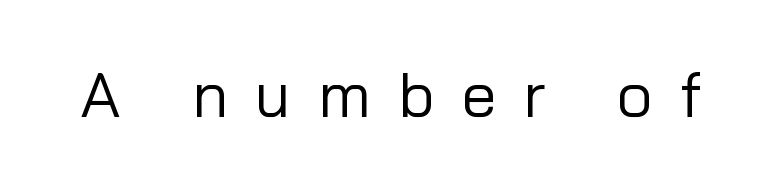
{"serif": "no", "italic": "no", "bold": "no", "weight": "regular", "width": "normal", "stroke_contrast": "low", "x_height": "medium", "monospaced": "no", "underline": "no", "letter_spacing": "wide", "letter_spacing_em": 0.43, "glyph_px": 63}
